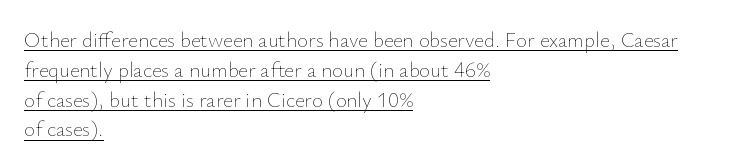
{"italic": "no", "bold": "no", "underline": "yes", "align": "left", "line_spacing": "normal", "line_spacing_ratio": 1.42, "letter_spacing": "normal", "letter_spacing_em": 0.0, "glyph_px": 21}
